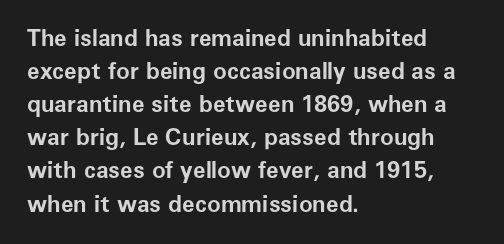
{"italic": "no", "bold": "yes", "underline": "no", "align": "left", "line_spacing": "normal", "line_spacing_ratio": 1.44, "letter_spacing": "normal", "letter_spacing_em": 0.0, "glyph_px": 23}
